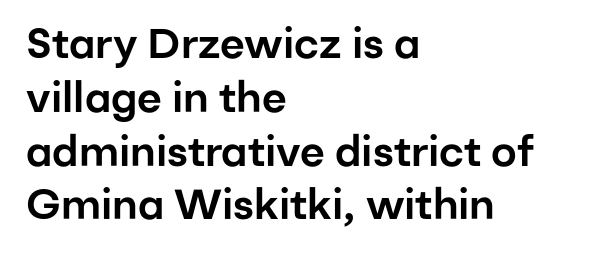
Q: Is the text italic (slanted)? A: No, it is upright.
Q: Is the typeface a serif or a sans-serif typeface? A: Sans-serif.
Q: Is the text underlined? A: No.
Q: How is the paragraph aligned? A: Left-aligned.
Q: Is the spacing between letters normal or unusually wide? A: Normal.
Q: Is the spacing between lines tight, normal or loose? A: Normal.
Q: Width (condensed, normal, or wide)? A: Normal.
Q: Stroke contrast? A: Low.
Q: x-height? A: Medium.
Q: Monospaced? A: No.
